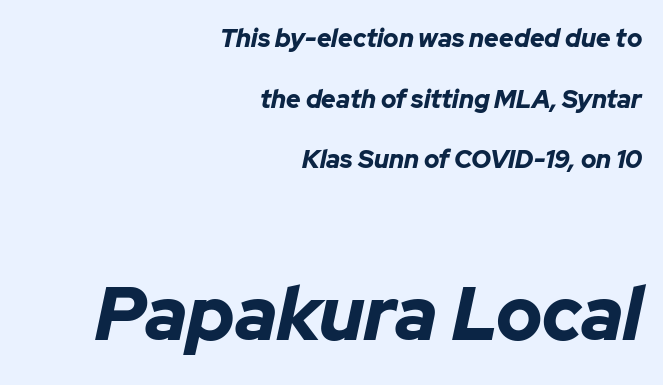
Underlining? Definitely not there. What's the leading like? Stretched, with rows far apart. Its strokes are broad and dark, the hallmark of bold type. A typesetter would call this zero additional tracking.
